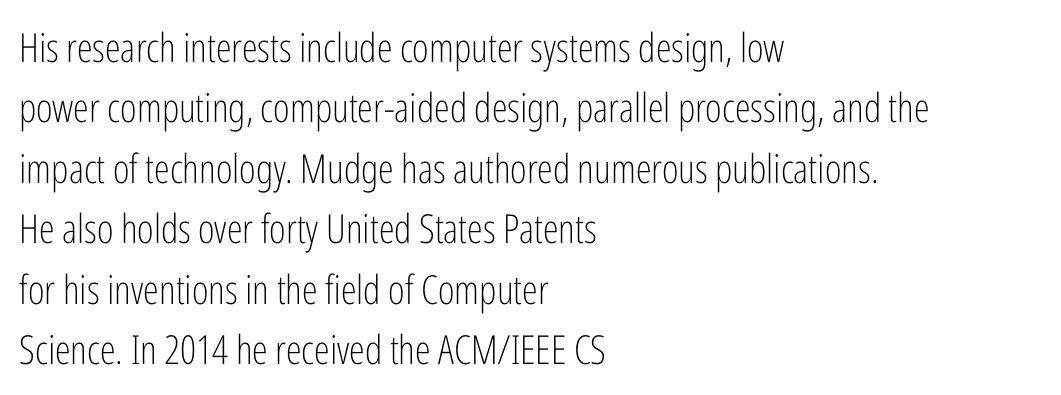
Q: Is the text bold? A: No.
Q: Is the text italic (slanted)? A: No, it is upright.
Q: Is the typeface a serif or a sans-serif typeface? A: Sans-serif.
Q: Is the text underlined? A: No.
Q: How is the paragraph aligned? A: Left-aligned.
Q: Is the spacing between letters normal or unusually wide? A: Normal.
Q: Is the spacing between lines tight, normal or loose? A: Normal.
Q: Width (condensed, normal, or wide)? A: Condensed.
Q: Stroke contrast? A: Low.
Q: x-height? A: Medium.
Q: Monospaced? A: No.
